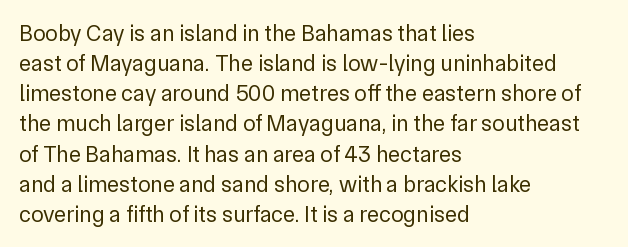
Q: Is the text bold? A: No.
Q: Is the text italic (slanted)? A: No, it is upright.
Q: Is the text underlined? A: No.
Q: How is the paragraph aligned? A: Left-aligned.
Q: Is the spacing between letters normal or unusually wide? A: Normal.
Q: Is the spacing between lines tight, normal or loose? A: Normal.
